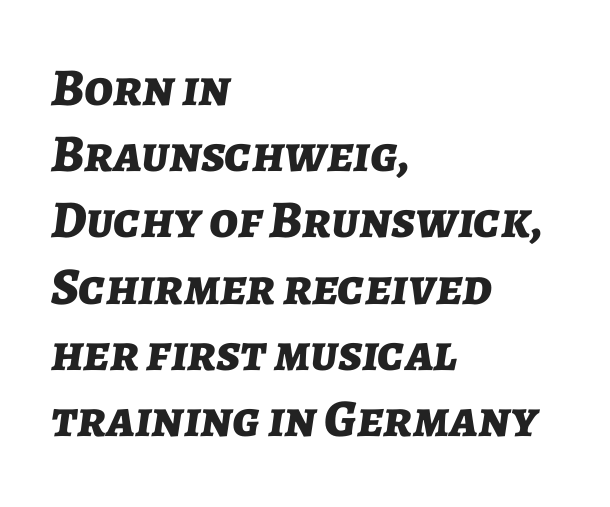
The words here are not underlined. This block has exactly the height ordinary leading produces. Spacing verdict: proportional, widths tailored to each character. Teacher's note: observe the even left margin — that is flush-left alignment.
